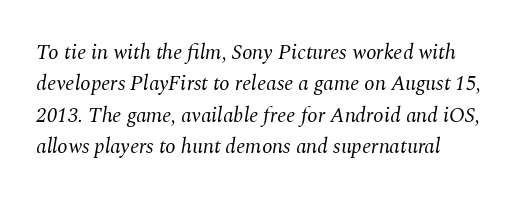
The image shows 21 px text type, italic (leaning right); set left-aligned, normal line spacing (1.49x), normal letter spacing, not underlined.
